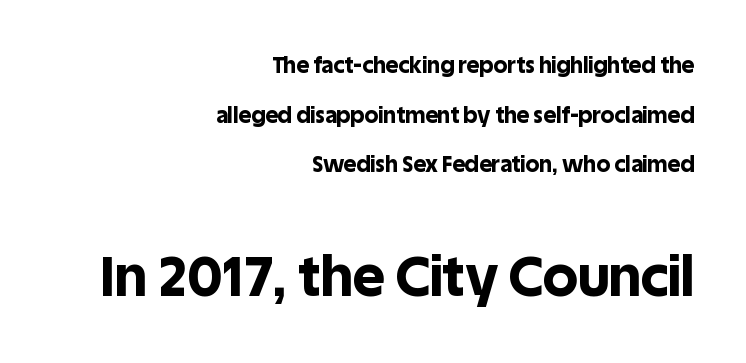
Q: Is the text bold? A: Yes.
Q: Is the text italic (slanted)? A: No, it is upright.
Q: Is the typeface a serif or a sans-serif typeface? A: Sans-serif.
Q: Is the text underlined? A: No.
Q: How is the paragraph aligned? A: Right-aligned.
Q: Is the spacing between letters normal or unusually wide? A: Normal.
Q: Is the spacing between lines tight, normal or loose? A: Loose.
Q: Which block of text is set in a larger size, the first (top) or the second (bottom)? A: The second (bottom) one.
Q: Width (condensed, normal, or wide)? A: Normal.
Q: x-height? A: Large.
Q: Monospaced? A: No.
